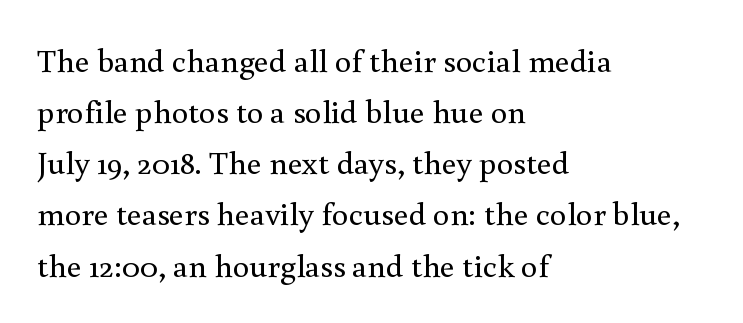
Q: Is the text bold? A: No.
Q: Is the text italic (slanted)? A: No, it is upright.
Q: Is the typeface a serif or a sans-serif typeface? A: Serif.
Q: Is the text underlined? A: No.
Q: How is the paragraph aligned? A: Left-aligned.
Q: Is the spacing between letters normal or unusually wide? A: Normal.
Q: Is the spacing between lines tight, normal or loose? A: Normal.
Q: Width (condensed, normal, or wide)? A: Normal.
Q: x-height? A: Small.
Q: Monospaced? A: No.
